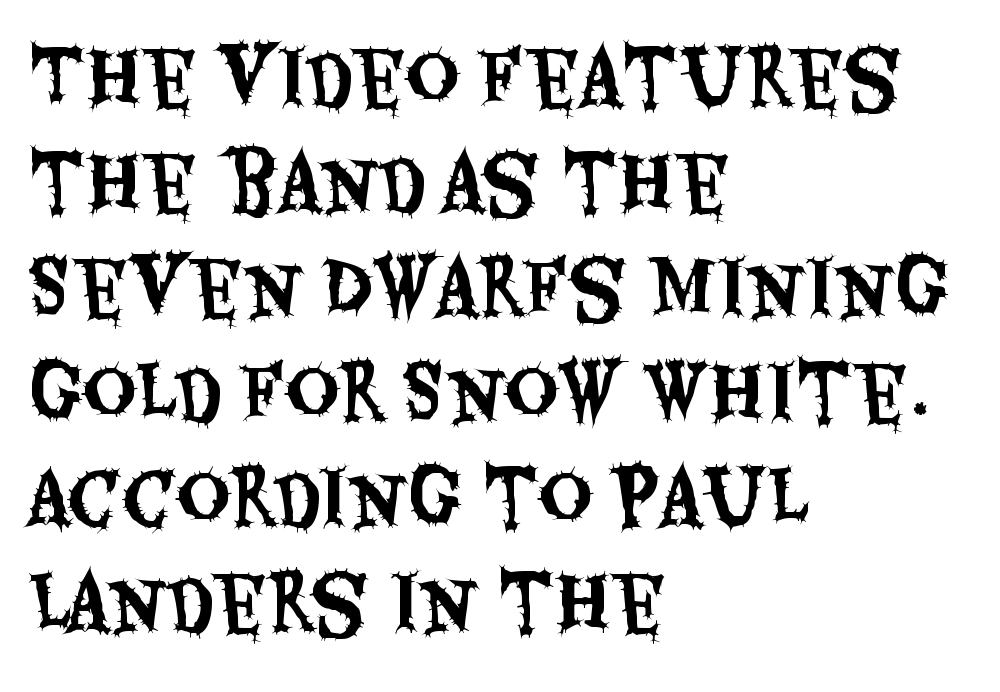
{"serif": "no", "italic": "no", "width": "condensed", "stroke_contrast": "medium", "x_height": "large", "monospaced": "no", "underline": "no", "align": "left", "line_spacing": "normal", "line_spacing_ratio": 1.42, "letter_spacing": "normal", "letter_spacing_em": 0.0, "glyph_px": 74}
